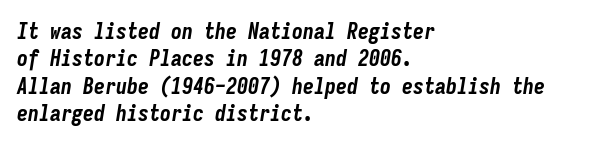
The image shows 22 px bold type, italic (leaning right); set left-aligned, normal line spacing (1.25x), normal letter spacing, not underlined.
